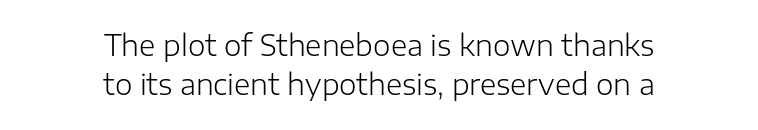
Casual observation: everything's sitting right in the middle. This sample uses plain, unmodified letter spacing. Do the characters align in a grid? No, the font is proportional. The gap between lines stays unmarked.
